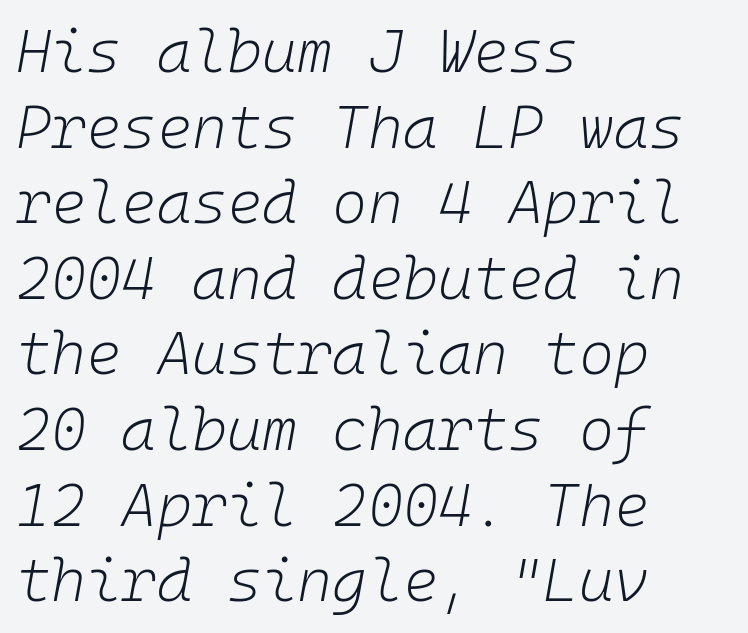
The rendering anchors every line to the left-hand side. Lines of text with bare space underneath. There's an unmistakable incline to the writing here. Standard letterfit; no display-style spreading of the glyphs. Whoever set this chose a conventional vertical rhythm.
